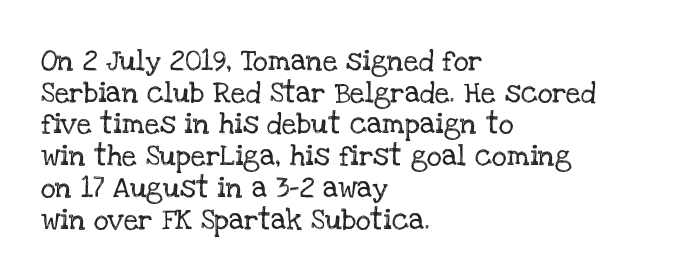
{"italic": "no", "underline": "no", "align": "left", "line_spacing": "normal", "line_spacing_ratio": 1.51, "letter_spacing": "normal", "letter_spacing_em": 0.0, "glyph_px": 21}
